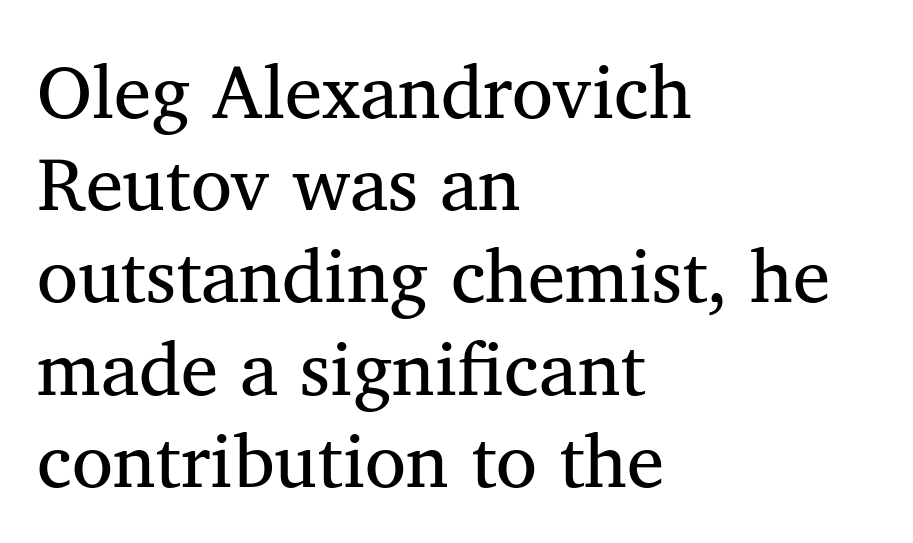
The image shows 75 px regular-weight serif type, upright; set left-aligned, line spacing 1.23x, normal letter spacing, not underlined; medium stroke contrast and a medium x-height.
